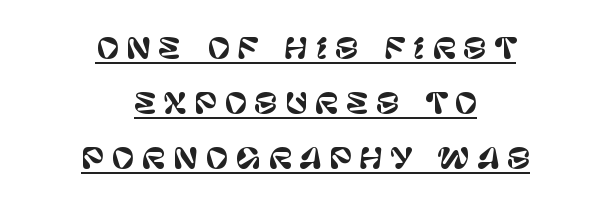
The letters advance in unequal steps, a hallmark of proportional type. Successive baselines arrive slowly, with a big drop between each. Substantial extra tracking has been applied to these lines. The lettering is marked with a stroke running underneath it.
